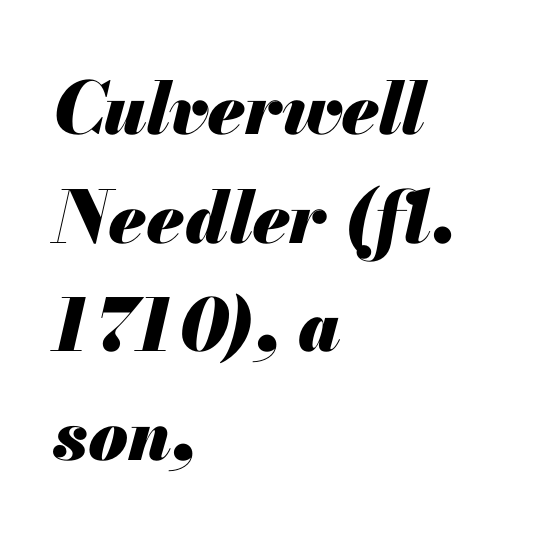
Heavy-handed strokes throughout: this text is bold. The compositor pushed each line to the left boundary. The vertical gap from one line to the next is medium. Words appear dense and cohesive because spacing is normal.
